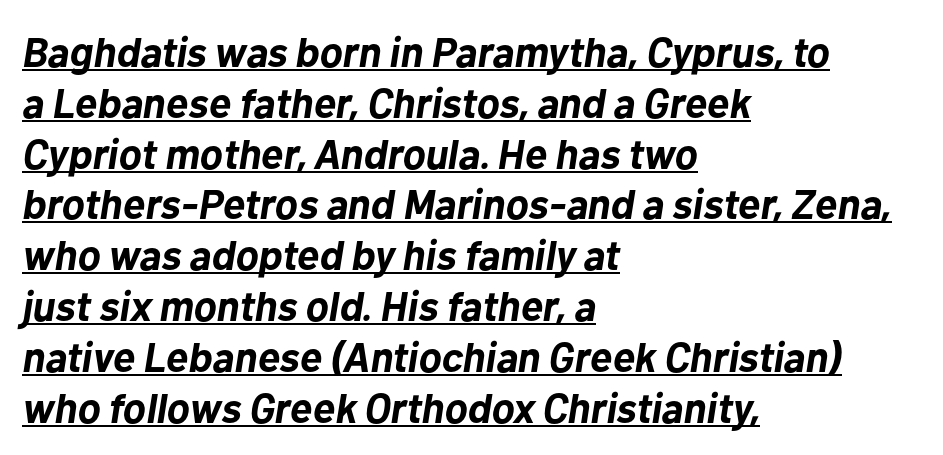
You could call the tracking neutral — neither tight nor loose. Proportional: the letters do not fall into vertical columns. The rag falls on the right side of this text block. Has an underline been added? It has. A typesetter would mark this as italic.
